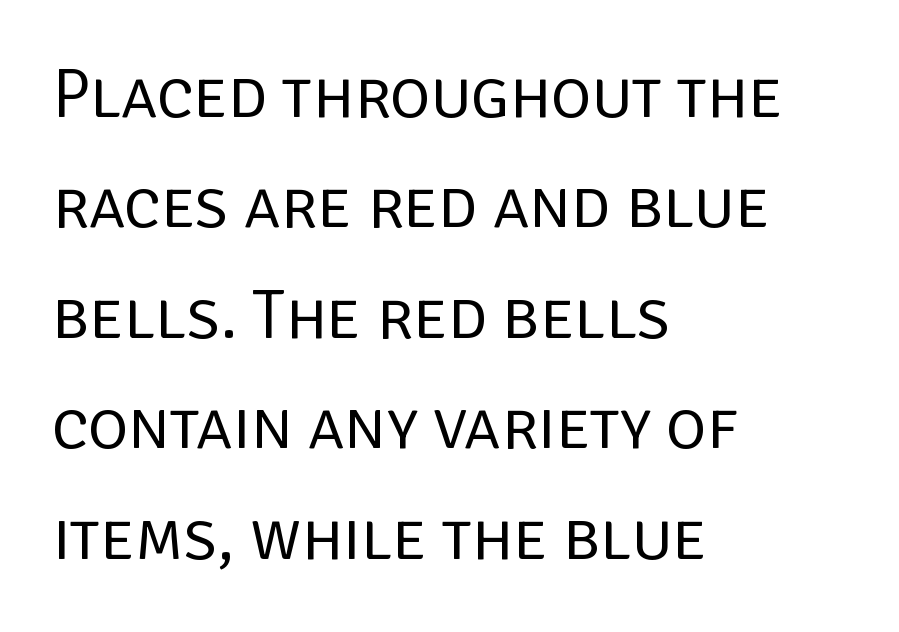
{"serif": "no", "italic": "no", "bold": "no", "weight": "regular", "width": "normal", "stroke_contrast": "low", "x_height": "large", "monospaced": "no", "underline": "no", "align": "left", "line_spacing": "normal", "line_spacing_ratio": 1.6, "letter_spacing": "normal", "letter_spacing_em": 0.0, "glyph_px": 69}
